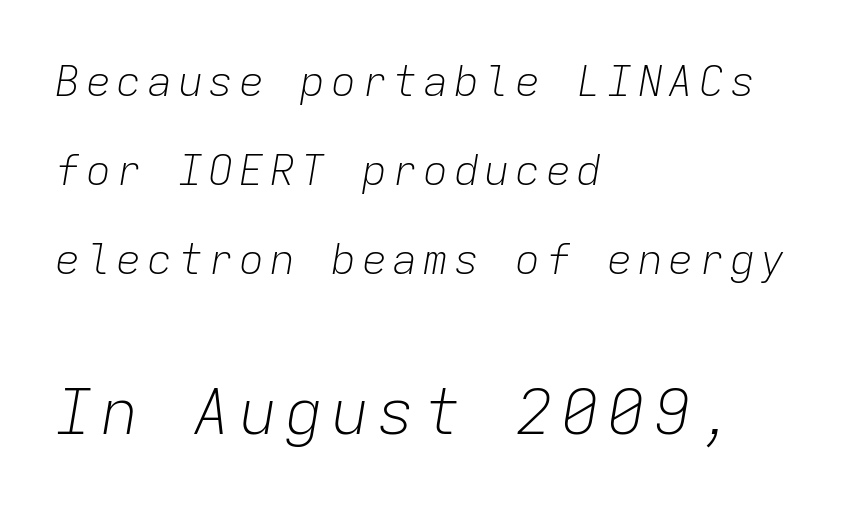
Note the uniform advance width — an 'i' takes as much space as an 'm'. Reading down the block, your eye returns to a fixed left position each line. Caption: upper text group reduced, lower text group enlarged. Observe the lean: these are italic letterforms.
